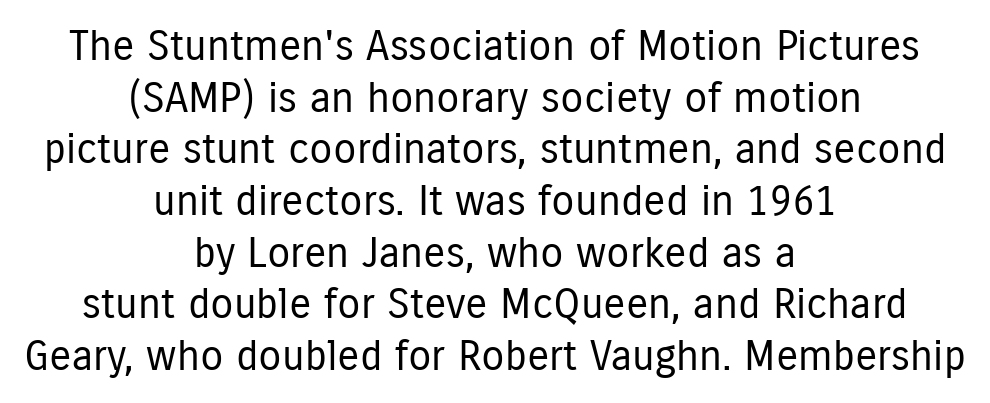
Q: Is the text bold? A: No.
Q: Is the text italic (slanted)? A: No, it is upright.
Q: Is the typeface a serif or a sans-serif typeface? A: Sans-serif.
Q: Is the text underlined? A: No.
Q: How is the paragraph aligned? A: Centered.
Q: Is the spacing between letters normal or unusually wide? A: Normal.
Q: Width (condensed, normal, or wide)? A: Condensed.
Q: Stroke contrast? A: Low.
Q: x-height? A: Medium.
Q: Monospaced? A: No.
